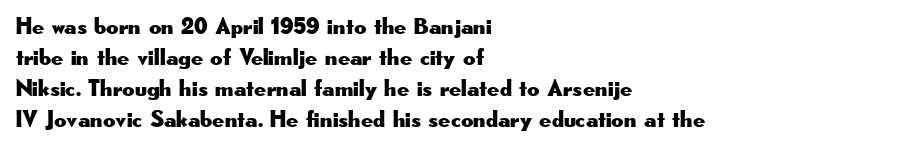
The rag falls on the right side of this text block. How would I describe the line gaps? Plain and ordinary. Ordinary non-slanted type is in use. The gaps between neighbouring characters are ordinary and unremarkable.
